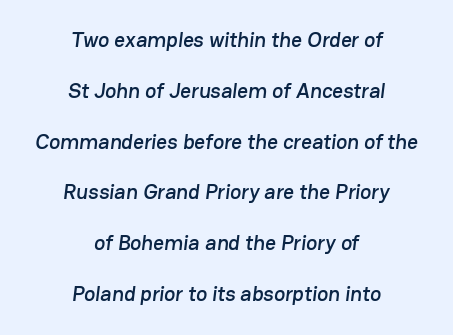
The image shows 21 px text type; set centered, loose line spacing (2.42x), normal letter spacing, not underlined.
